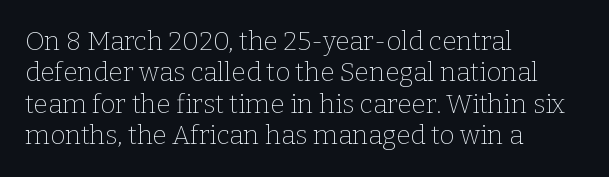
{"italic": "no", "bold": "no", "underline": "no", "align": "left", "line_spacing_ratio": 1.21, "letter_spacing": "normal", "letter_spacing_em": 0.0, "glyph_px": 26}
